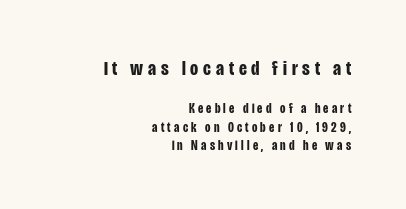
The specimen reads as upright at a glance. The face used here is rendered with a markedly widened letterfit. Leading matches the norm, producing a regular column. A full-strength bold gives these letters their thick strokes.
